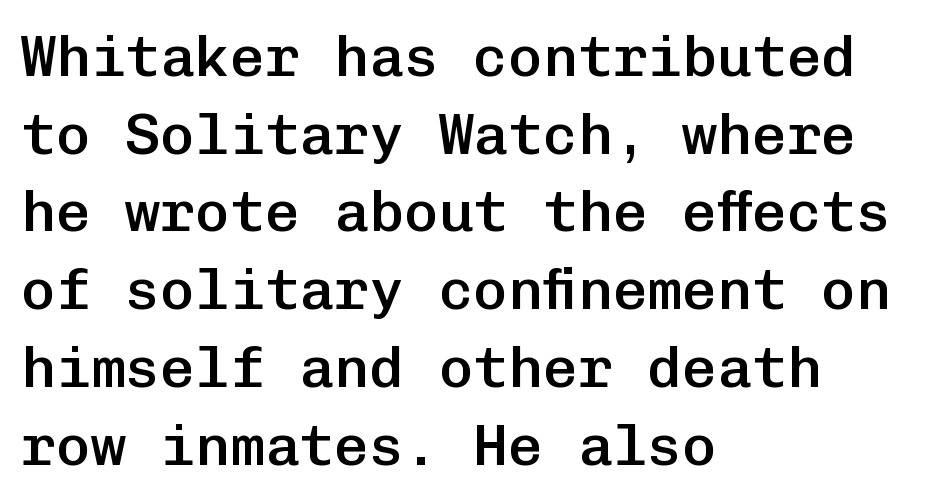
The image shows 58 px semibold sans-serif type, upright, monospaced; set left-aligned, normal line spacing (1.34x), normal letter spacing, not underlined; low stroke contrast and a medium x-height.
